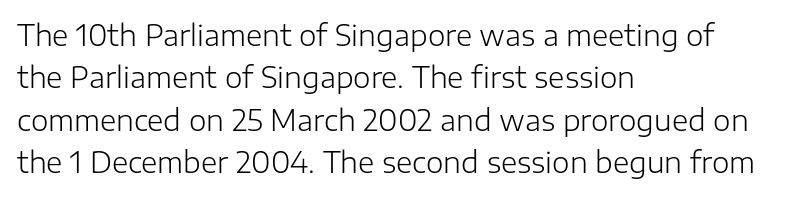
Q: Is the text bold? A: No.
Q: Is the text italic (slanted)? A: No, it is upright.
Q: Is the typeface a serif or a sans-serif typeface? A: Sans-serif.
Q: Is the text underlined? A: No.
Q: How is the paragraph aligned? A: Left-aligned.
Q: Is the spacing between letters normal or unusually wide? A: Normal.
Q: Is the spacing between lines tight, normal or loose? A: Normal.
Q: Width (condensed, normal, or wide)? A: Normal.
Q: Stroke contrast? A: Low.
Q: x-height? A: Medium.
Q: Monospaced? A: No.
